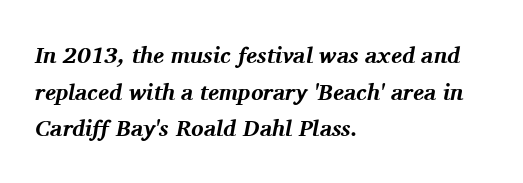
The compositor pushed each line to the left boundary. Standard letterfit; no display-style spreading of the glyphs. The glyphs look as if they've been sheared to an angle. Underline: absent. The lines sit at an ordinary, default distance from one another. Look at the stroke-to-counter ratio: heavy, a bold.
